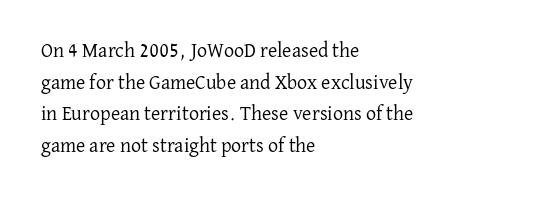
Q: Is the text bold? A: No.
Q: Is the text italic (slanted)? A: No, it is upright.
Q: Is the text underlined? A: No.
Q: How is the paragraph aligned? A: Left-aligned.
Q: Is the spacing between letters normal or unusually wide? A: Normal.
Q: Is the spacing between lines tight, normal or loose? A: Normal.
